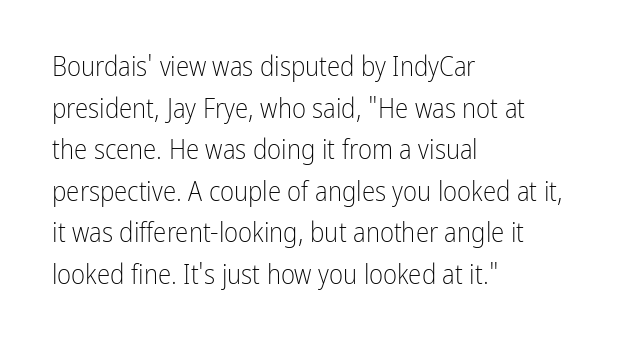
{"italic": "no", "bold": "no", "underline": "no", "align": "left", "line_spacing": "normal", "line_spacing_ratio": 1.54, "letter_spacing": "normal", "letter_spacing_em": 0.0, "glyph_px": 27}
